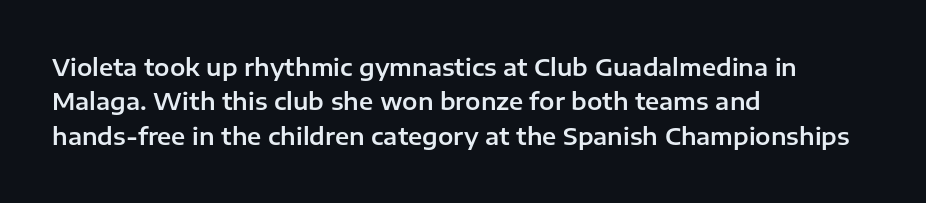
Q: Is the text italic (slanted)? A: No, it is upright.
Q: Is the text underlined? A: No.
Q: How is the paragraph aligned? A: Left-aligned.
Q: Is the spacing between letters normal or unusually wide? A: Normal.
Q: Is the spacing between lines tight, normal or loose? A: Normal.
